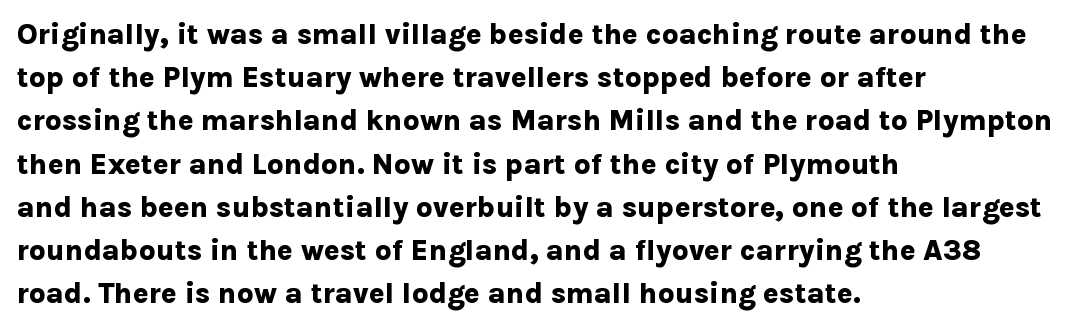
A bare baseline throughout the passage. A typesetter would mark this as roman, not italic. Note the varied advance widths — an 'i' is clearly narrower than an 'm'. Successive baselines arrive at the customary interval. The rendering shows plain stroke endings on the letterforms — a sans-serif design.
